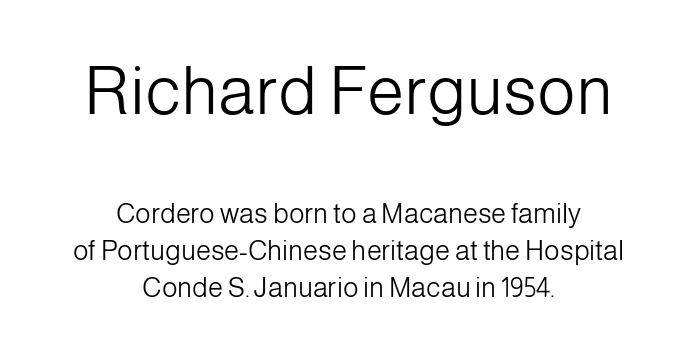
The image shows 67 px light sans-serif type, upright; set centered, normal line spacing (1.37x), normal letter spacing, not underlined; the first (top) block is 2.48x larger; low stroke contrast and a medium x-height.
